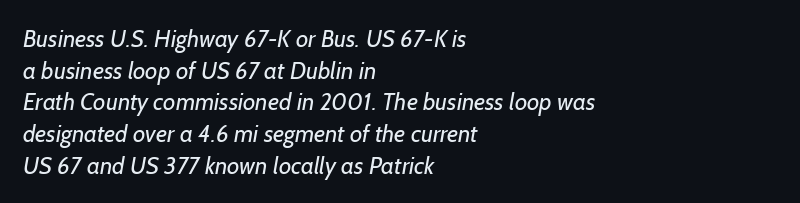
The image shows 24 px text type; set left-aligned, normal line spacing (1.32x), normal letter spacing, not underlined.
